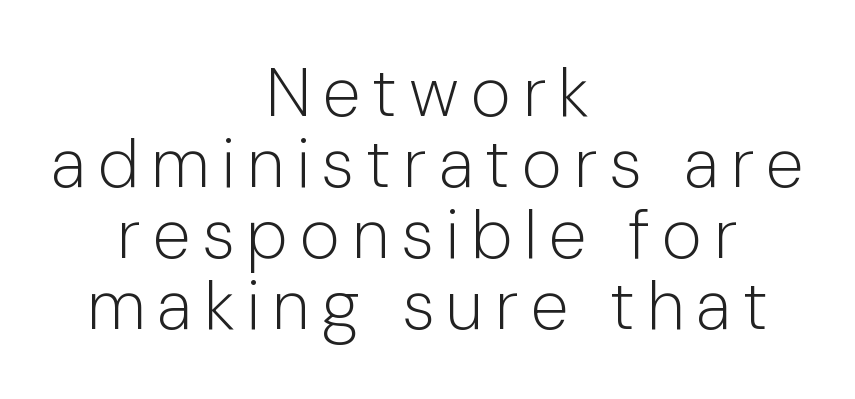
{"serif": "no", "italic": "no", "bold": "no", "weight": "light", "width": "normal", "stroke_contrast": "low", "x_height": "medium", "monospaced": "no", "underline": "no", "align": "center", "line_spacing": "tight", "line_spacing_ratio": 1.03, "glyph_px": 69}
